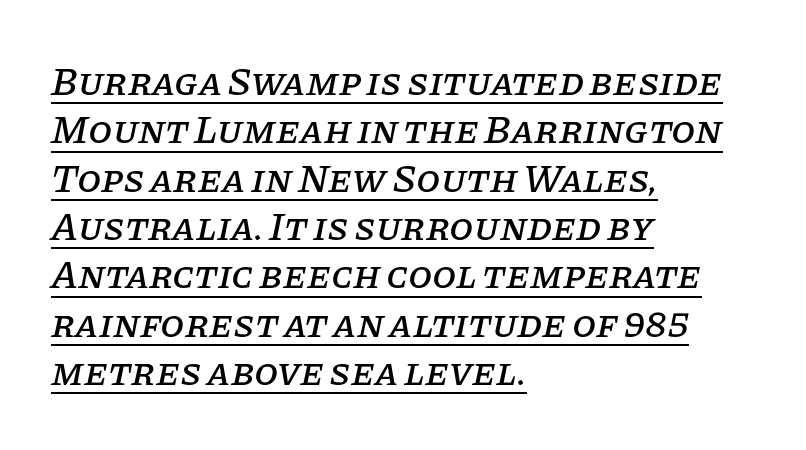
Q: Is the text italic (slanted)? A: Yes, it leans right by about 11 degrees.
Q: Is the typeface a serif or a sans-serif typeface? A: Serif.
Q: Is the text underlined? A: Yes.
Q: How is the paragraph aligned? A: Left-aligned.
Q: Is the spacing between letters normal or unusually wide? A: Normal.
Q: Width (condensed, normal, or wide)? A: Normal.
Q: Stroke contrast? A: Low.
Q: x-height? A: Large.
Q: Monospaced? A: No.
